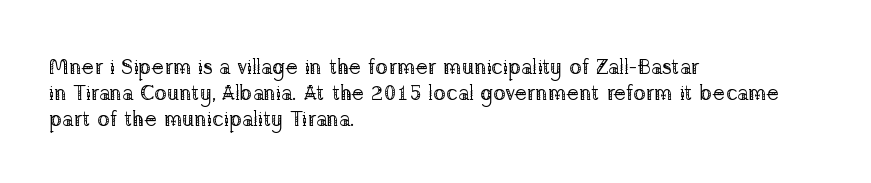
{"italic": "no", "bold": "no", "underline": "no", "align": "left", "line_spacing_ratio": 1.24, "letter_spacing": "normal", "letter_spacing_em": 0.0, "glyph_px": 21}
